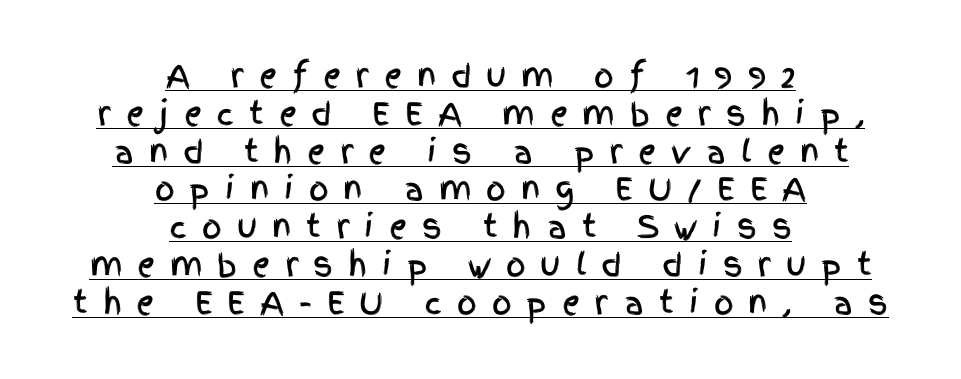
The image shows 31 px condensed sans-serif type, upright; set centered, line spacing 1.22x, unusually wide letter spacing (+0.48 em), underlined; a large x-height.
